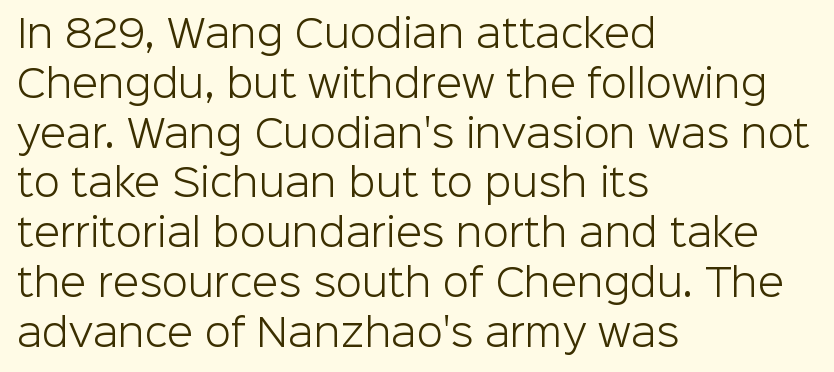
{"serif": "no", "italic": "no", "bold": "no", "weight": "light", "width": "normal", "stroke_contrast": "low", "x_height": "medium", "monospaced": "no", "underline": "no", "align": "left", "line_spacing": "normal", "line_spacing_ratio": 1.31, "letter_spacing": "normal", "letter_spacing_em": 0.0, "glyph_px": 38}
